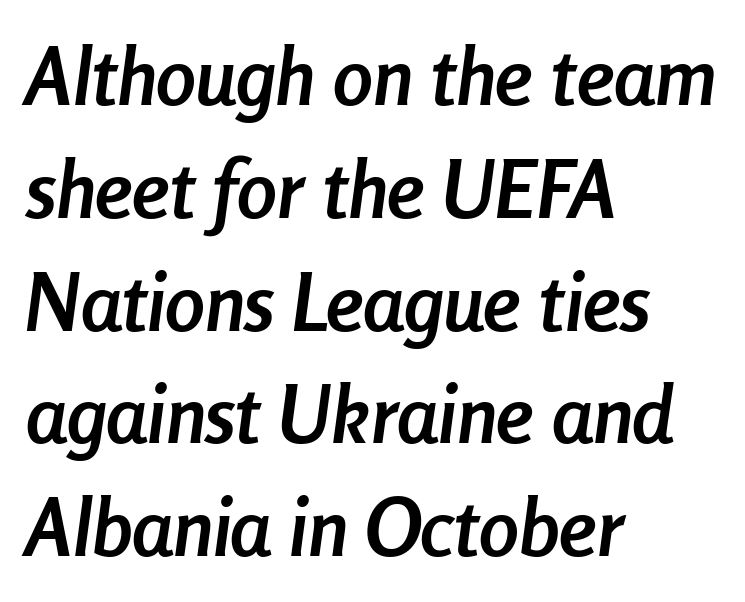
Q: Is the text bold? A: Yes.
Q: Is the text italic (slanted)? A: Yes, it leans right by about 8 degrees.
Q: Is the text underlined? A: No.
Q: How is the paragraph aligned? A: Left-aligned.
Q: Is the spacing between letters normal or unusually wide? A: Normal.
Q: Is the spacing between lines tight, normal or loose? A: Normal.
Q: Width (condensed, normal, or wide)? A: Condensed.
Q: Stroke contrast? A: Low.
Q: x-height? A: Medium.
Q: Monospaced? A: No.
